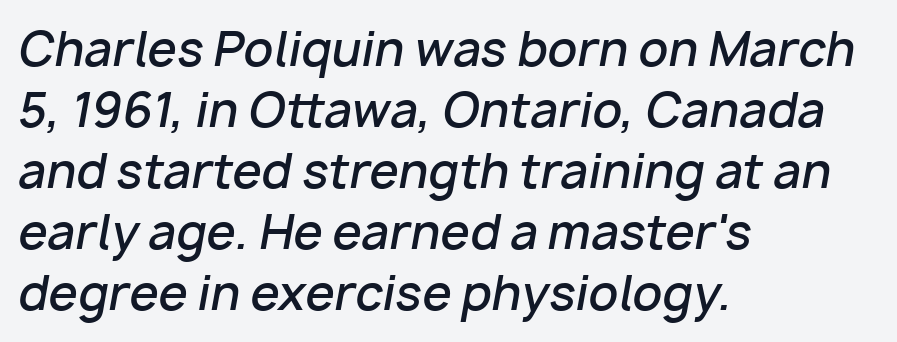
The image shows 47 px semibold type, italic (leaning right); set left-aligned, normal line spacing (1.3x), normal letter spacing, not underlined; low stroke contrast and a medium x-height.
